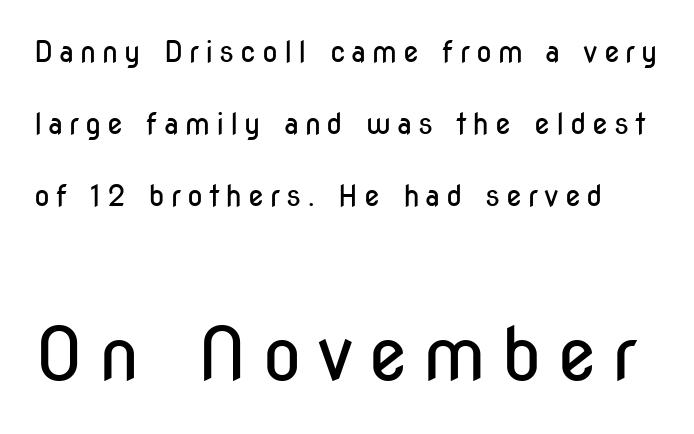
Q: Is the text bold? A: No.
Q: Is the text italic (slanted)? A: No, it is upright.
Q: Is the typeface a serif or a sans-serif typeface? A: Sans-serif.
Q: Is the text underlined? A: No.
Q: Is the spacing between letters normal or unusually wide? A: Unusually wide.
Q: Is the spacing between lines tight, normal or loose? A: Loose.
Q: Which block of text is set in a larger size, the first (top) or the second (bottom)? A: The second (bottom) one.
Q: Width (condensed, normal, or wide)? A: Condensed.
Q: Stroke contrast? A: Low.
Q: x-height? A: Medium.
Q: Monospaced? A: No.
